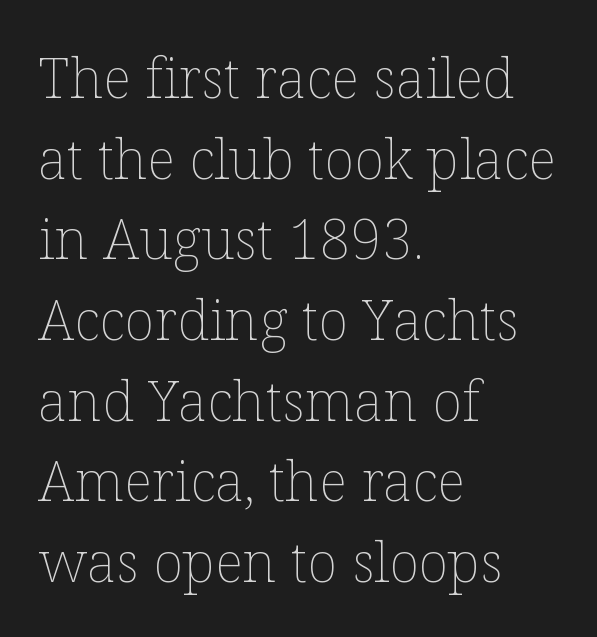
The image shows 56 px thin type, upright; set left-aligned, normal line spacing (1.44x), normal letter spacing, not underlined; low stroke contrast and a medium x-height.
